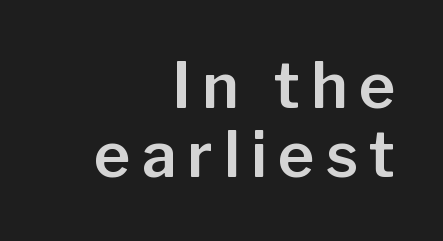
The image shows 62 px sans-serif type, upright; set right-aligned, tight line spacing (1.11x), not underlined; low stroke contrast and a medium x-height.
